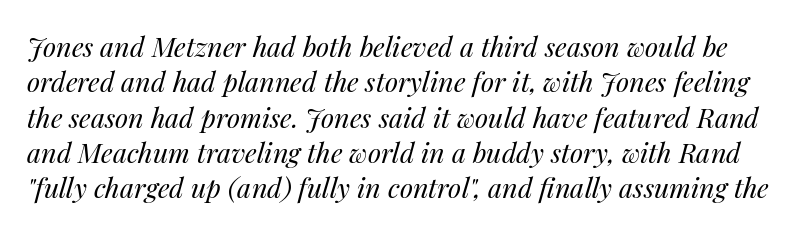
Q: Is the text bold? A: No.
Q: Is the text italic (slanted)? A: Yes, it leans right by about 14 degrees.
Q: Is the text underlined? A: No.
Q: Is the spacing between letters normal or unusually wide? A: Normal.
Q: Is the spacing between lines tight, normal or loose? A: Normal.
